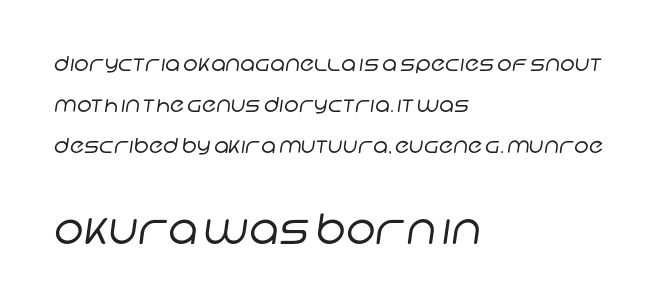
Looks like regular typesetting: each glyph gets only the width it needs. Descenders are the only things crossing below the line. Where is the straight margin? On the left. Nope, no serifs anywhere on these letters.
